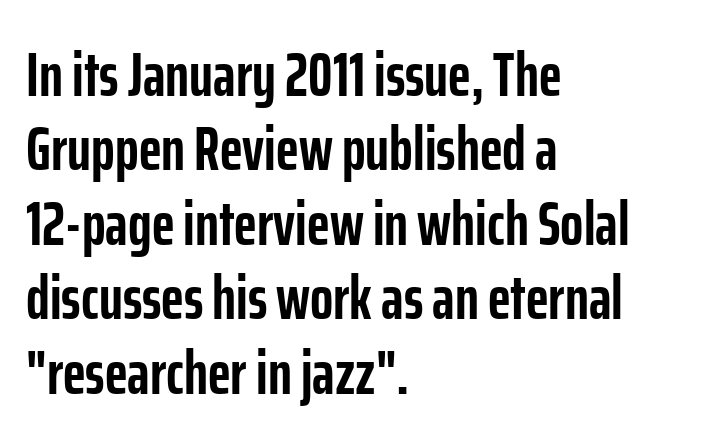
The compositor pushed each line to the left boundary. Every stem runs plumb, perpendicular to the baseline. Clear beneath every line of the passage. Varying glyph widths throughout — classic text-font behaviour. The glyphs in this specimen are sans serif.
